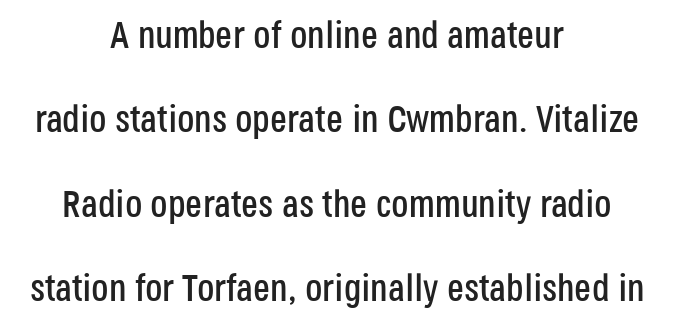
Q: Is the text italic (slanted)? A: No, it is upright.
Q: Is the typeface a serif or a sans-serif typeface? A: Sans-serif.
Q: Is the text underlined? A: No.
Q: How is the paragraph aligned? A: Centered.
Q: Is the spacing between letters normal or unusually wide? A: Normal.
Q: Is the spacing between lines tight, normal or loose? A: Loose.
Q: Width (condensed, normal, or wide)? A: Condensed.
Q: Stroke contrast? A: Low.
Q: x-height? A: Large.
Q: Monospaced? A: No.
